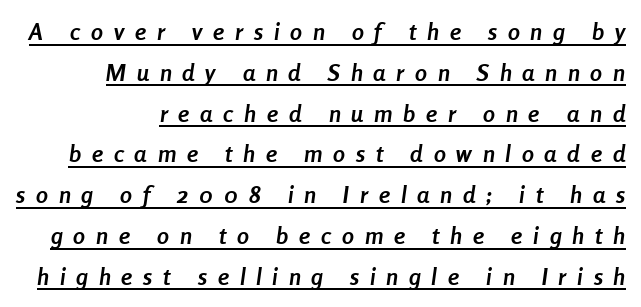
The image shows 24 px bold type, italic (leaning right); set normal line spacing (1.7x), unusually wide letter spacing (+0.45 em), underlined.
